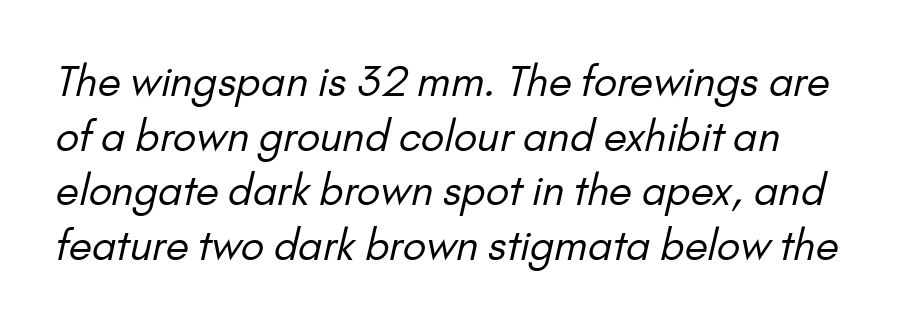
Q: Is the text bold? A: No.
Q: Is the typeface a serif or a sans-serif typeface? A: Sans-serif.
Q: Is the text underlined? A: No.
Q: How is the paragraph aligned? A: Left-aligned.
Q: Is the spacing between letters normal or unusually wide? A: Normal.
Q: Is the spacing between lines tight, normal or loose? A: Normal.
Q: Width (condensed, normal, or wide)? A: Normal.
Q: Stroke contrast? A: Low.
Q: x-height? A: Small.
Q: Monospaced? A: No.
